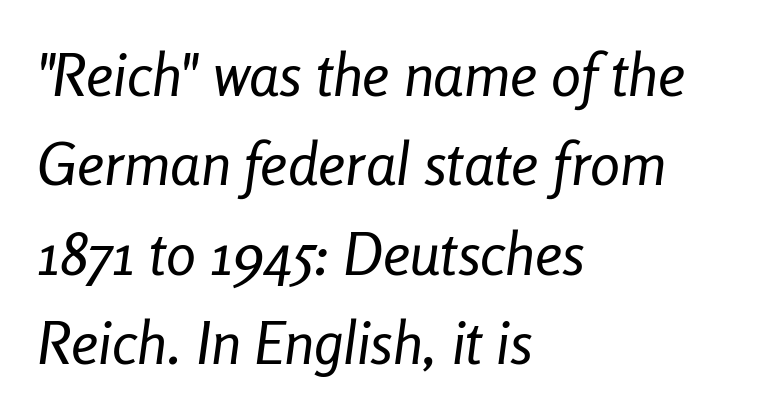
Q: Is the text bold? A: No.
Q: Is the text italic (slanted)? A: Yes, it leans right by about 8 degrees.
Q: Is the text underlined? A: No.
Q: How is the paragraph aligned? A: Left-aligned.
Q: Is the spacing between letters normal or unusually wide? A: Normal.
Q: Is the spacing between lines tight, normal or loose? A: Normal.
Q: Width (condensed, normal, or wide)? A: Condensed.
Q: Stroke contrast? A: Low.
Q: x-height? A: Medium.
Q: Monospaced? A: No.
